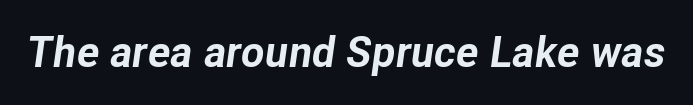
The image shows 43 px bold type, italic (leaning right); set normal letter spacing, not underlined; low stroke contrast and a medium x-height.
